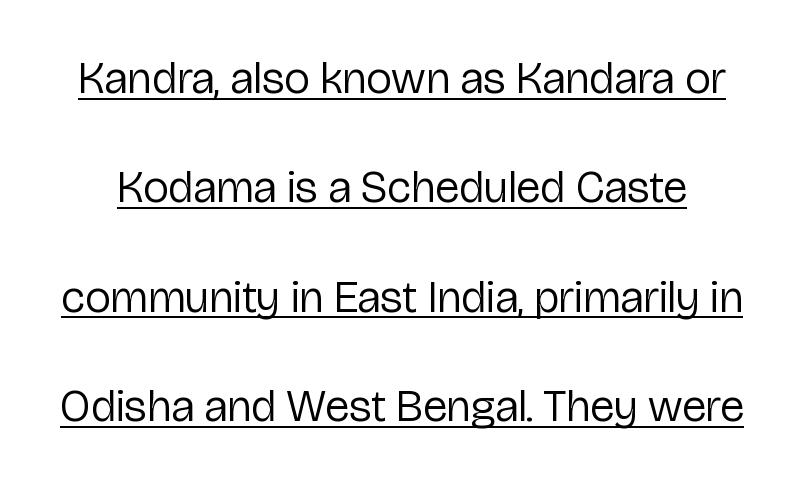
Q: Is the text bold? A: No.
Q: Is the text italic (slanted)? A: No, it is upright.
Q: Is the typeface a serif or a sans-serif typeface? A: Sans-serif.
Q: Is the text underlined? A: Yes.
Q: Is the spacing between letters normal or unusually wide? A: Normal.
Q: Is the spacing between lines tight, normal or loose? A: Loose.
Q: Width (condensed, normal, or wide)? A: Normal.
Q: Stroke contrast? A: Low.
Q: x-height? A: Medium.
Q: Monospaced? A: No.
